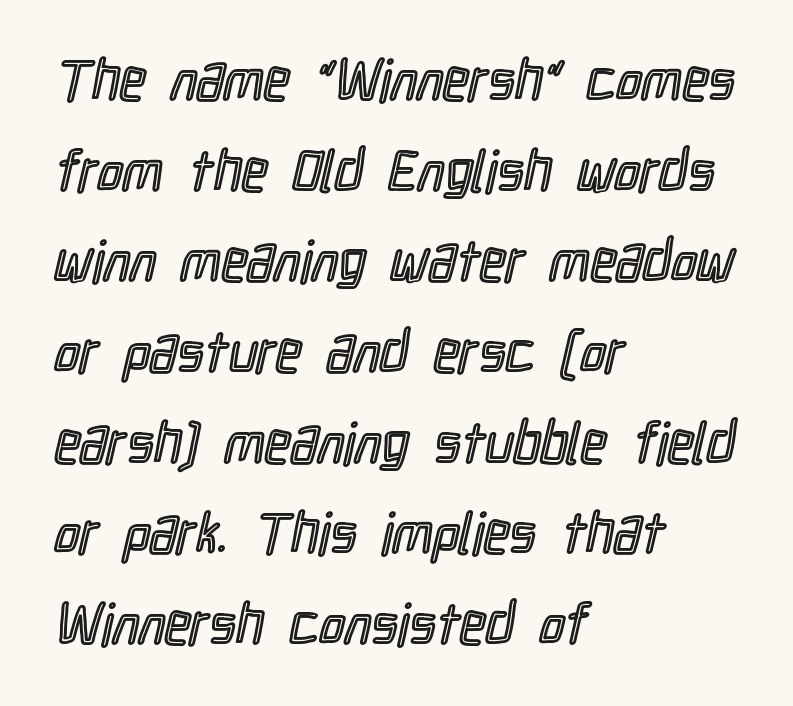
{"width": "condensed", "x_height": "medium", "monospaced": "no", "underline": "no", "align": "left", "line_spacing": "normal", "line_spacing_ratio": 1.59, "letter_spacing": "normal", "letter_spacing_em": 0.0, "glyph_px": 57}
